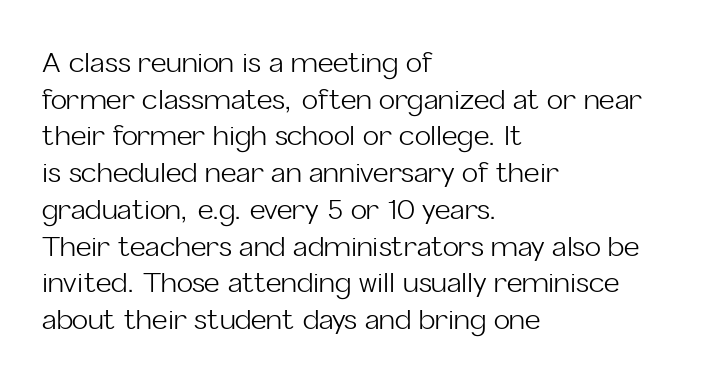
The image shows 27 px text type, upright; set left-aligned, normal line spacing (1.36x), normal letter spacing, not underlined.
